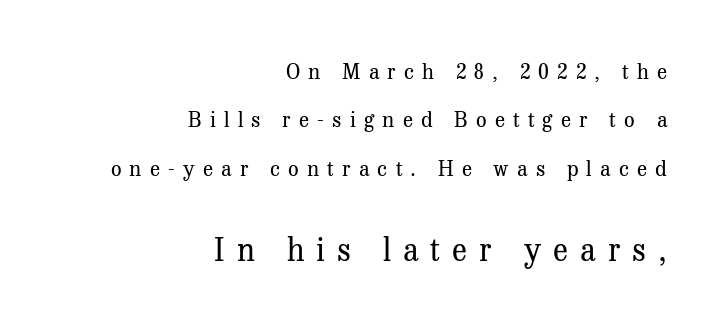
{"serif": "yes", "italic": "no", "bold": "no", "weight": "regular", "width": "normal", "stroke_contrast": "medium", "x_height": "medium", "monospaced": "no", "underline": "no", "align": "right", "line_spacing": "loose", "line_spacing_ratio": 2.3, "letter_spacing": "wide", "letter_spacing_em": 0.39, "larger_block": "second", "size_ratio": 1.48, "glyph_px": 31}
